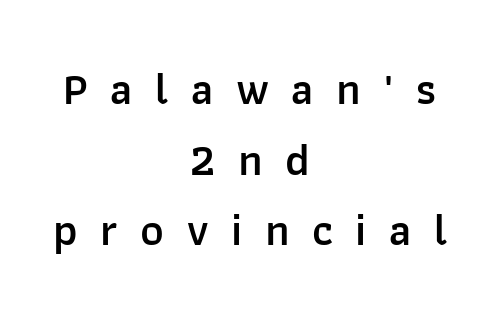
The foot of each line stays bare and open. Words appear elongated and porous because spacing is wide. Every row of glyphs is offset so its center matches the block's center. The typeface chosen for these lines omits serifs.
